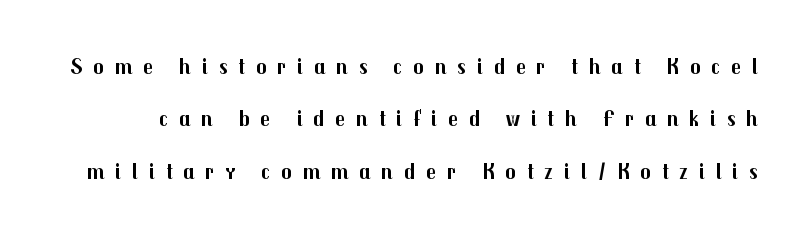
Set as a true bold cut, around the 700 mark. This block would shrink considerably if given ordinary leading; it's expanded now. Rule under the text: the space is simply empty. Compared with typical body copy, the letter spacing here is much looser.
